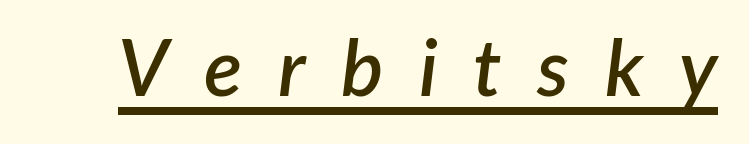
The image shows 79 px semibold type, italic (leaning right); set unusually wide letter spacing (+0.45 em), underlined; low stroke contrast and a medium x-height.
